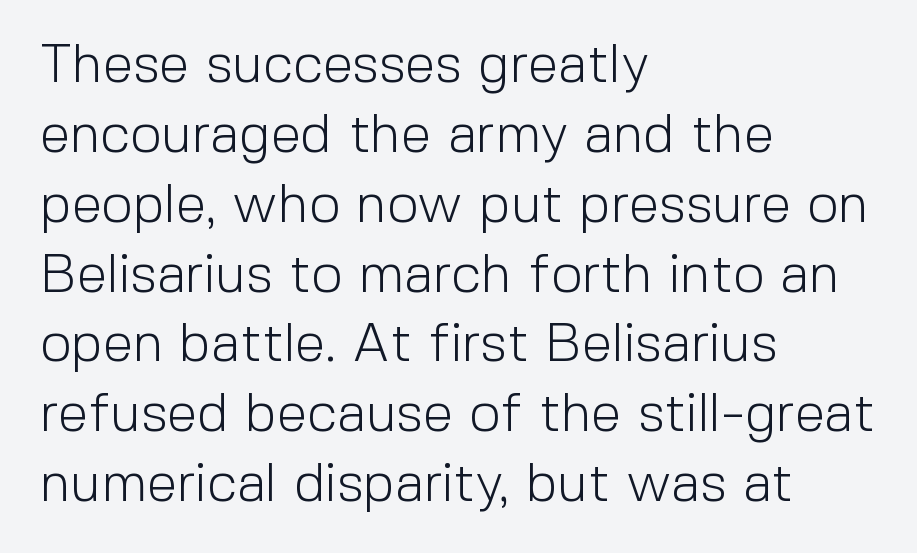
This sample has the flowing, uneven cadence of proportional lettering. The gap between lines stays unmarked. The characters are drawn with everyday or finer stroke widths. The designer left line spacing at the default. Compared with typical body copy, the letter spacing here is the same.
